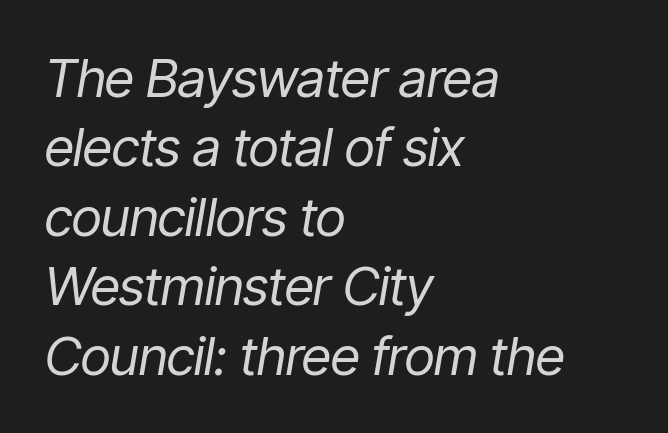
Q: Is the text bold? A: No.
Q: Is the text italic (slanted)? A: Yes, it leans right by about 9 degrees.
Q: Is the text underlined? A: No.
Q: How is the paragraph aligned? A: Left-aligned.
Q: Is the spacing between letters normal or unusually wide? A: Normal.
Q: Is the spacing between lines tight, normal or loose? A: Normal.
Q: Width (condensed, normal, or wide)? A: Condensed.
Q: Stroke contrast? A: Low.
Q: x-height? A: Medium.
Q: Monospaced? A: No.
